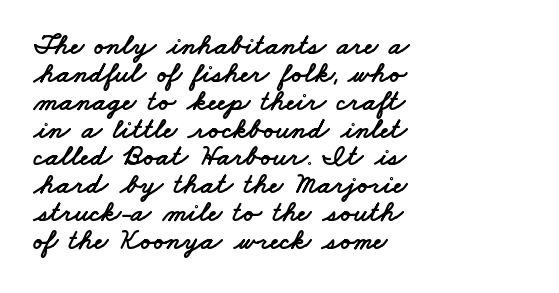
The image shows 29 px wide sans-serif type; set left-aligned, tight line spacing (0.96x), normal letter spacing, not underlined; low stroke contrast and a small x-height.
